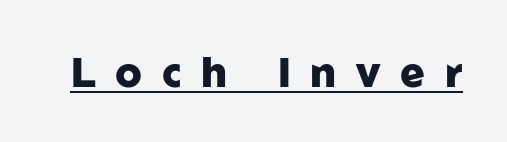
The axis of the letterforms is exactly vertical. The rendering uses natural spacing where letterforms have individual widths. Font category for this specimen: sans-serif. The line texture is sparse and dotted thanks to wide tracking.
